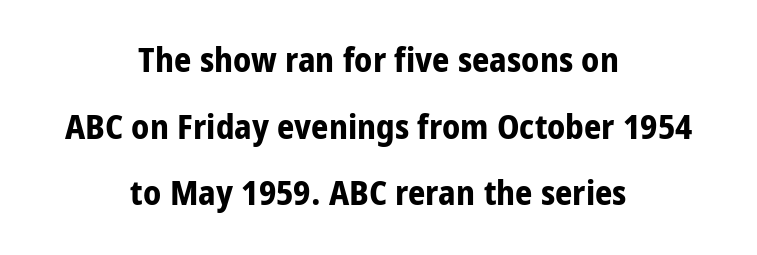
Q: Is the text bold? A: Yes.
Q: Is the text italic (slanted)? A: No, it is upright.
Q: Is the typeface a serif or a sans-serif typeface? A: Sans-serif.
Q: Is the text underlined? A: No.
Q: How is the paragraph aligned? A: Centered.
Q: Is the spacing between letters normal or unusually wide? A: Normal.
Q: Is the spacing between lines tight, normal or loose? A: Loose.
Q: Width (condensed, normal, or wide)? A: Condensed.
Q: Stroke contrast? A: Low.
Q: x-height? A: Large.
Q: Monospaced? A: No.
